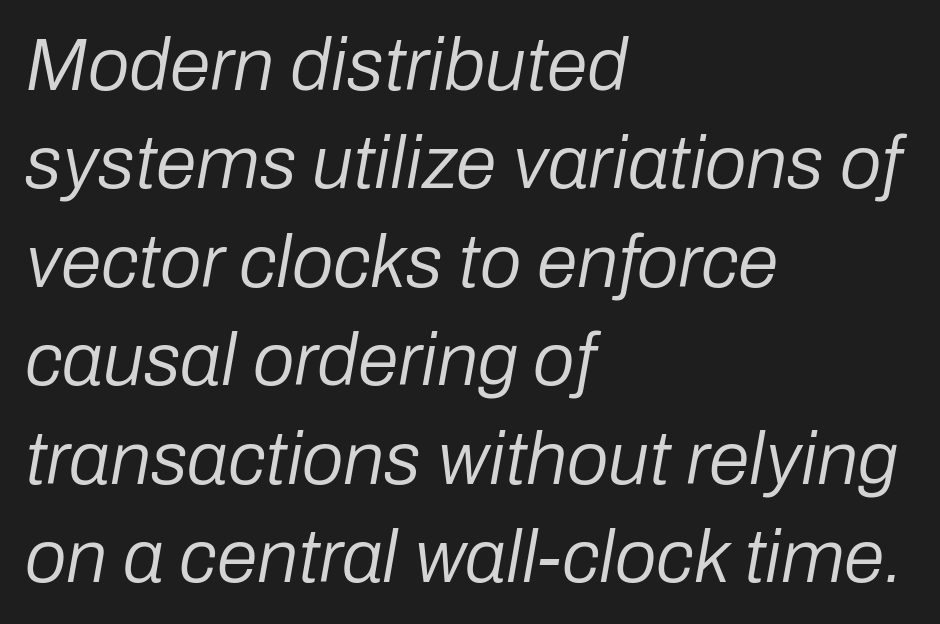
Q: Is the text bold? A: No.
Q: Is the text italic (slanted)? A: Yes, it leans right by about 10 degrees.
Q: Is the text underlined? A: No.
Q: How is the paragraph aligned? A: Left-aligned.
Q: Is the spacing between letters normal or unusually wide? A: Normal.
Q: Is the spacing between lines tight, normal or loose? A: Normal.
Q: Width (condensed, normal, or wide)? A: Normal.
Q: Stroke contrast? A: Low.
Q: x-height? A: Medium.
Q: Monospaced? A: No.
